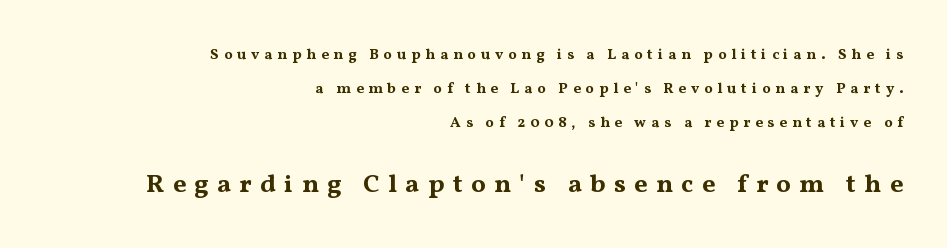
Q: Is the text bold? A: Yes.
Q: Is the text italic (slanted)? A: No, it is upright.
Q: Is the text underlined? A: No.
Q: How is the paragraph aligned? A: Right-aligned.
Q: Is the spacing between letters normal or unusually wide? A: Unusually wide.
Q: Is the spacing between lines tight, normal or loose? A: Loose.
Q: Which block of text is set in a larger size, the first (top) or the second (bottom)? A: The second (bottom) one.
